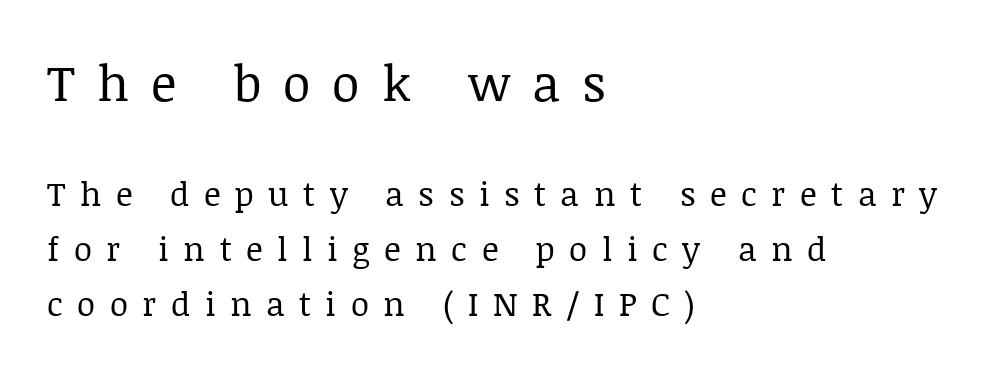
Note the varied advance widths — an 'i' is clearly narrower than an 'm'. Top chunk: large. Bottom chunk: small. Observe the serifs anchoring each vertical stroke in this sample. The passage shown has open, widely tracked lettering throughout. Characters remain perfectly vertical along every line. Horizontally, the lines are justified to the leading edge only.
